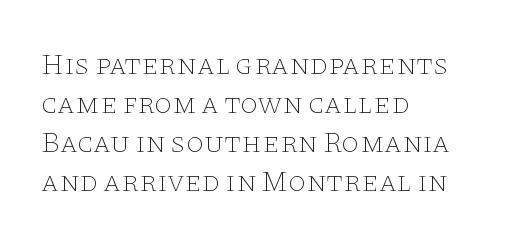
The image shows 29 px thin, wide serif type, upright; set left-aligned, normal line spacing (1.35x), normal letter spacing, not underlined; low stroke contrast and a large x-height.
